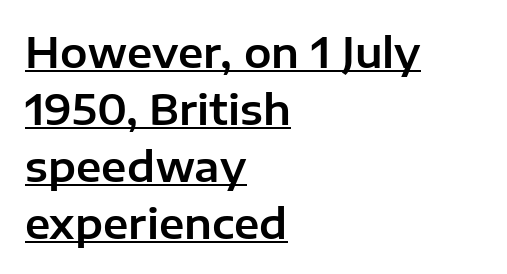
{"serif": "no", "italic": "no", "width": "normal", "stroke_contrast": "low", "x_height": "medium", "monospaced": "no", "underline": "yes", "align": "left", "line_spacing": "normal", "line_spacing_ratio": 1.39, "letter_spacing": "normal", "letter_spacing_em": 0.0, "glyph_px": 41}
